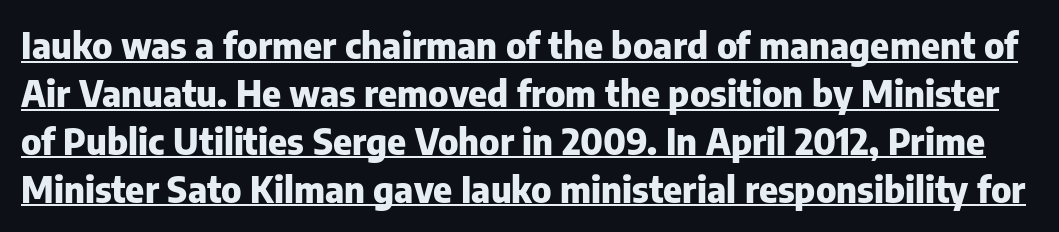
Q: Is the text bold? A: Yes.
Q: Is the text italic (slanted)? A: No, it is upright.
Q: Is the typeface a serif or a sans-serif typeface? A: Sans-serif.
Q: Is the text underlined? A: Yes.
Q: Is the spacing between letters normal or unusually wide? A: Normal.
Q: Is the spacing between lines tight, normal or loose? A: Normal.
Q: Width (condensed, normal, or wide)? A: Normal.
Q: Stroke contrast? A: Low.
Q: x-height? A: Medium.
Q: Monospaced? A: No.
